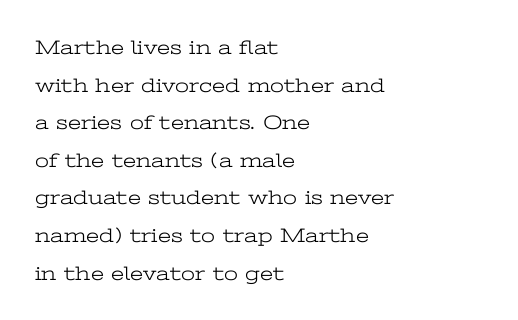
If you drew a line through each stem, it would be perfectly vertical. If you drew a ruler down the left edge, every line would touch it. Honestly, the letter spacing is just normal — you wouldn't notice it. The glyphs are unaccompanied by any horizontal stroke below them. Weight class: somewhere from thin through regular.
